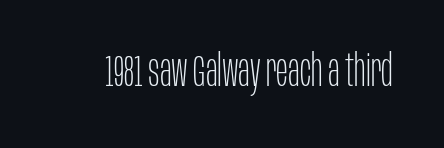
{"serif": "no", "italic": "no", "bold": "no", "weight": "thin", "width": "condensed", "stroke_contrast": "low", "x_height": "large", "monospaced": "no", "underline": "no", "letter_spacing": "normal", "letter_spacing_em": 0.0, "glyph_px": 44}
